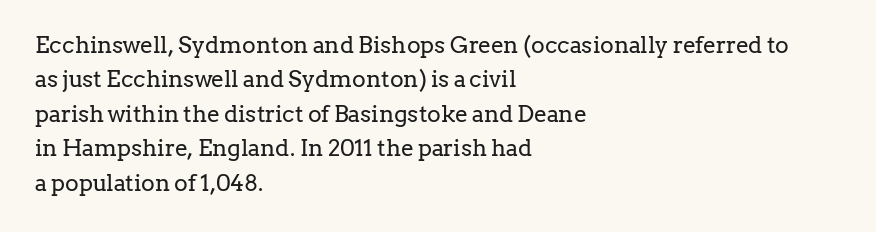
Q: Is the text bold? A: No.
Q: Is the text italic (slanted)? A: No, it is upright.
Q: Is the text underlined? A: No.
Q: How is the paragraph aligned? A: Left-aligned.
Q: Is the spacing between letters normal or unusually wide? A: Normal.
Q: Is the spacing between lines tight, normal or loose? A: Normal.
